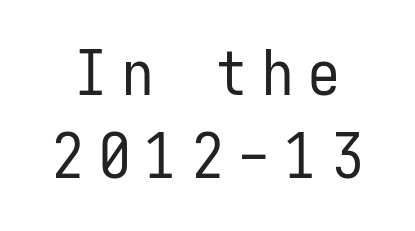
The image shows 63 px regular-weight, condensed sans-serif type, upright, monospaced; set normal line spacing (1.32x), unusually wide letter spacing (+0.24 em), not underlined; low stroke contrast and a medium x-height.
